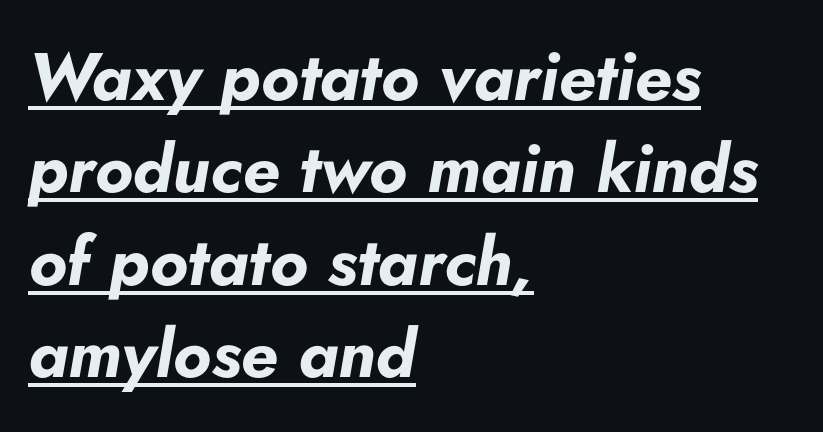
{"italic": "yes", "lean": "right", "slant_degrees": 5, "bold": "yes", "weight": "bold", "width": "normal", "stroke_contrast": "low", "x_height": "small", "monospaced": "no", "underline": "yes", "align": "left", "line_spacing": "normal", "line_spacing_ratio": 1.38, "letter_spacing": "normal", "letter_spacing_em": 0.0, "glyph_px": 67}
